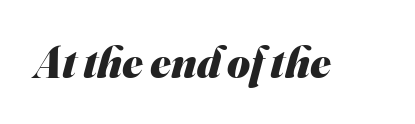
{"serif": "no", "bold": "yes", "weight": "heavy", "width": "normal", "stroke_contrast": "medium", "x_height": "small", "monospaced": "no", "underline": "no", "letter_spacing": "normal", "letter_spacing_em": 0.0, "glyph_px": 44}
